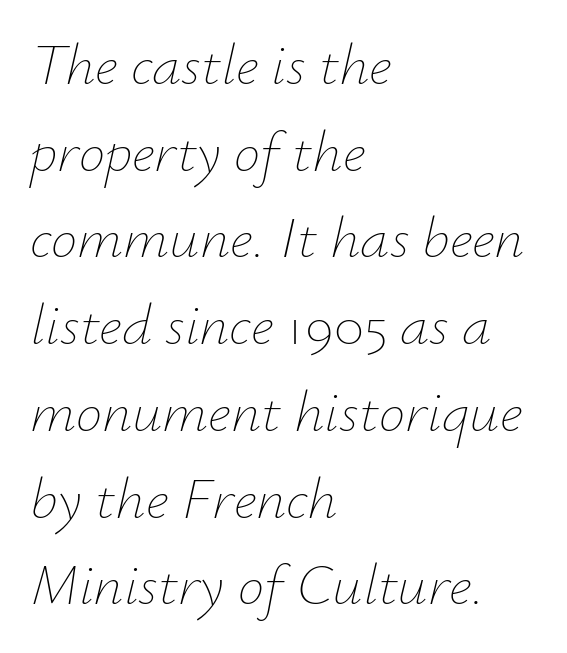
Q: Is the text bold? A: No.
Q: Is the text italic (slanted)? A: Yes, it leans right by about 12 degrees.
Q: Is the text underlined? A: No.
Q: How is the paragraph aligned? A: Left-aligned.
Q: Is the spacing between letters normal or unusually wide? A: Normal.
Q: Is the spacing between lines tight, normal or loose? A: Normal.
Q: Width (condensed, normal, or wide)? A: Normal.
Q: Stroke contrast? A: Low.
Q: x-height? A: Small.
Q: Monospaced? A: No.
